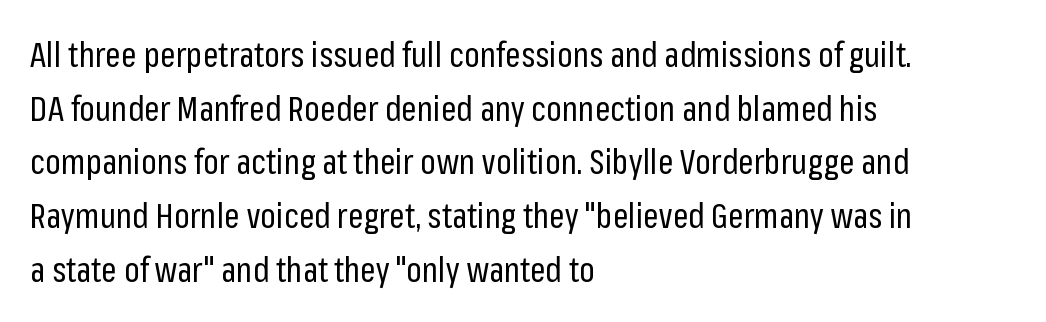
The image shows 34 px regular-weight, condensed sans-serif type, upright; set left-aligned, normal line spacing (1.58x), normal letter spacing, not underlined; low stroke contrast and a medium x-height.
